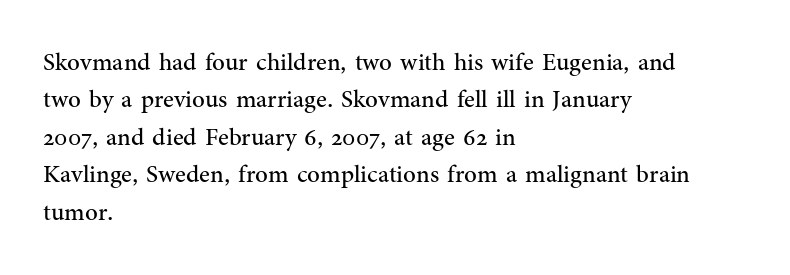
Q: Is the text bold? A: No.
Q: Is the text italic (slanted)? A: No, it is upright.
Q: Is the text underlined? A: No.
Q: How is the paragraph aligned? A: Left-aligned.
Q: Is the spacing between letters normal or unusually wide? A: Normal.
Q: Is the spacing between lines tight, normal or loose? A: Normal.
